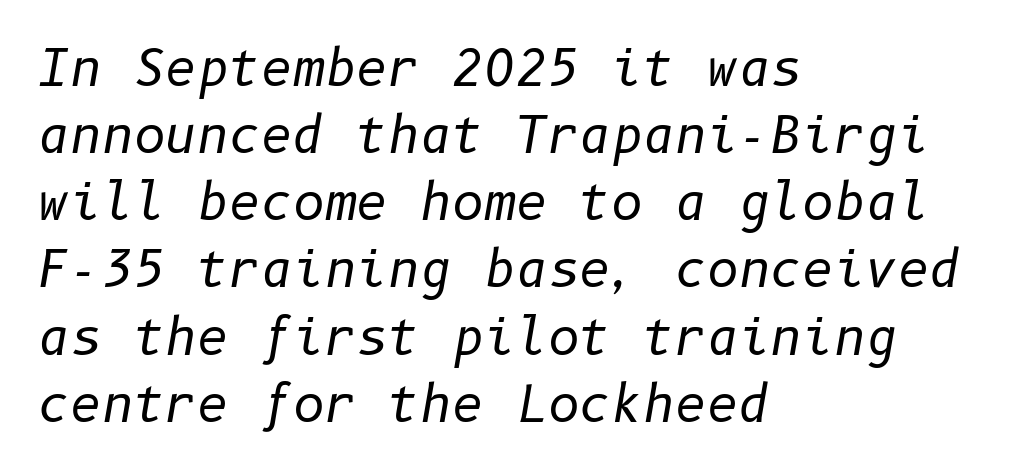
The image shows 49 px regular-weight type, italic (leaning right); set left-aligned, normal line spacing (1.37x), normal letter spacing, not underlined; low stroke contrast and a medium x-height.
